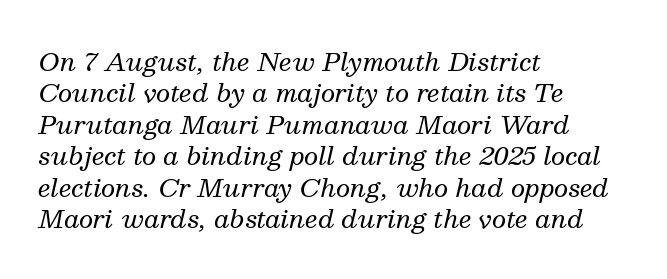
The rendering keeps characters at their native spacing. The rag falls on the right side of this text block. Quick note: interline space is typical. The face used here has a pronounced slope to its letters.
